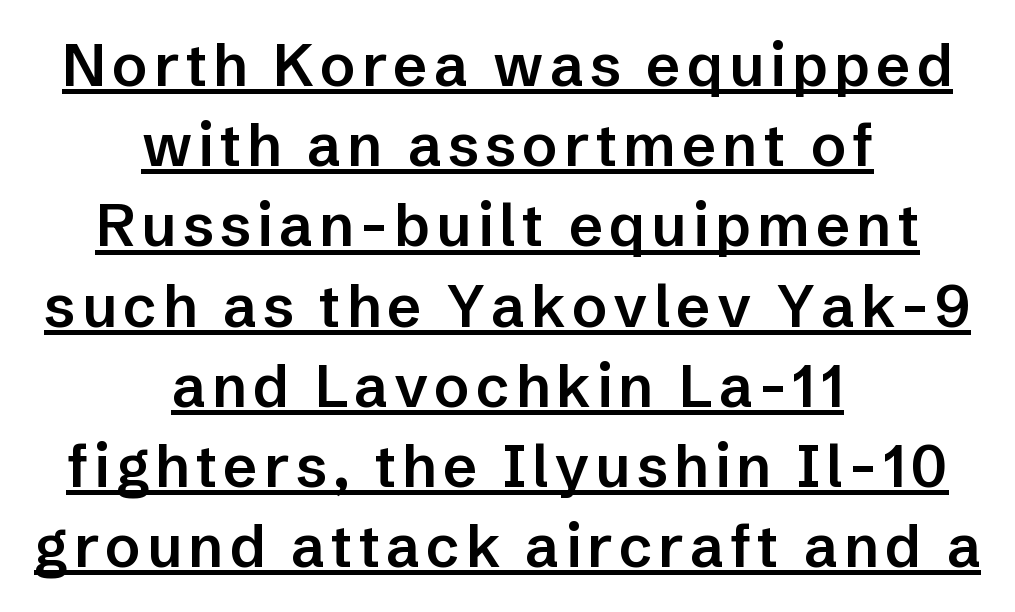
Check the space under the baseline: a stroke is drawn there. Is the type bold? Partly — it's a semibold, heavier than regular but not fully bold. Nope, not italic — everything's standing straight. Line starts and ends both wander, symmetrically.
